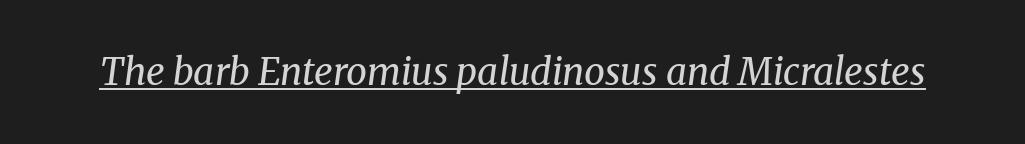
Q: Is the text bold? A: No.
Q: Is the text italic (slanted)? A: Yes, it leans right by about 8 degrees.
Q: Is the typeface a serif or a sans-serif typeface? A: Serif.
Q: Is the text underlined? A: Yes.
Q: Is the spacing between letters normal or unusually wide? A: Normal.
Q: Width (condensed, normal, or wide)? A: Normal.
Q: Stroke contrast? A: Medium.
Q: x-height? A: Medium.
Q: Monospaced? A: No.
